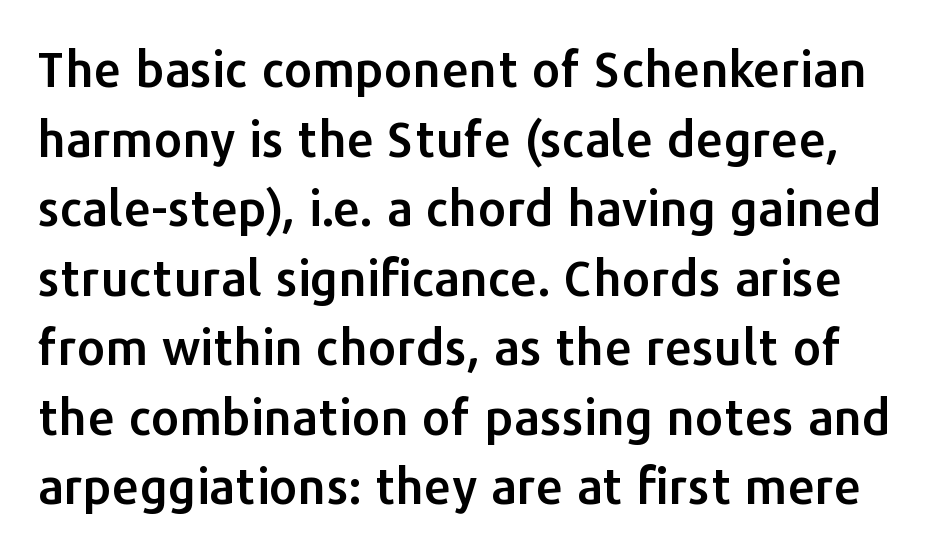
The image shows 49 px sans-serif type, upright; set normal line spacing (1.42x), normal letter spacing, not underlined; low stroke contrast and a medium x-height.
